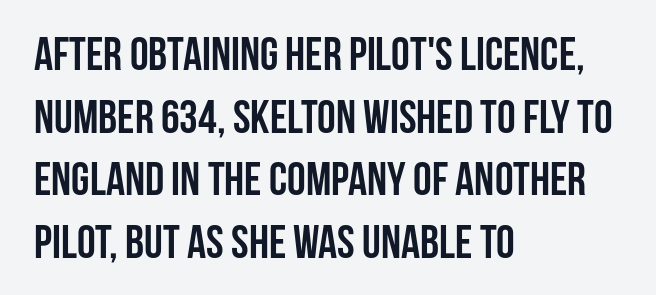
The image shows 47 px semibold, condensed sans-serif type, upright; set left-aligned, normal line spacing (1.33x), normal letter spacing, not underlined; low stroke contrast and a large x-height.
